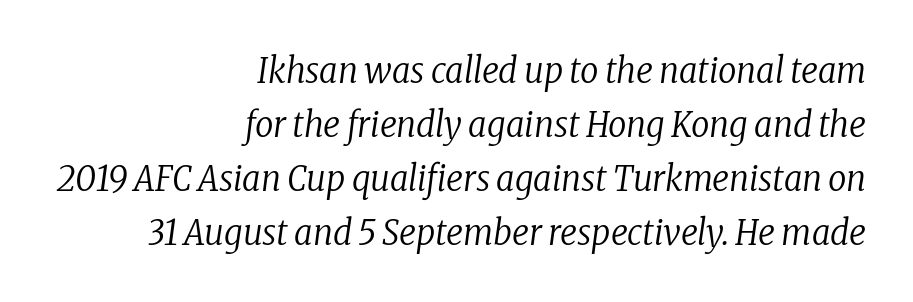
{"serif": "yes", "italic": "yes", "lean": "right", "slant_degrees": 8, "bold": "no", "weight": "regular", "width": "condensed", "stroke_contrast": "low", "x_height": "medium", "monospaced": "no", "underline": "no", "align": "right", "line_spacing": "normal", "line_spacing_ratio": 1.5, "letter_spacing": "normal", "letter_spacing_em": 0.0, "glyph_px": 36}
